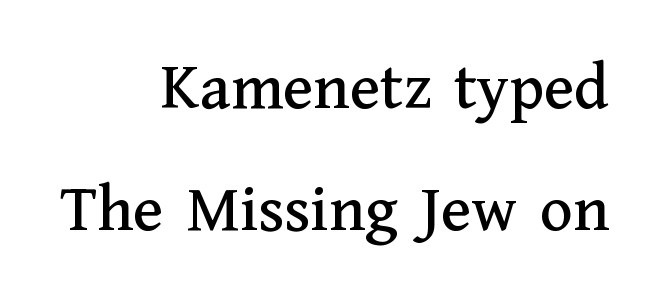
The image shows 68 px serif type, upright; set right-aligned, line spacing 1.8x, normal letter spacing, not underlined; medium stroke contrast and a medium x-height.
